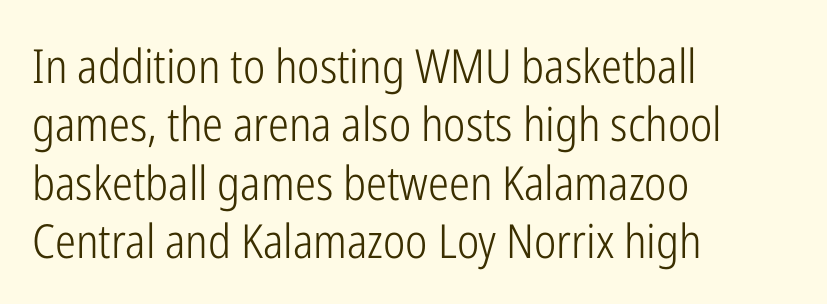
The horizontal fit of the characters is conventional and even. Look at the bottom of the vertical strokes: they stop flat, with no serifs. Each letter keeps its own natural width here, so spacing adapts to shape. These lines stack with their left ends in a neat column. Letters rest on an invisible, unmarked baseline. No extra ink here — the face is not bold.
